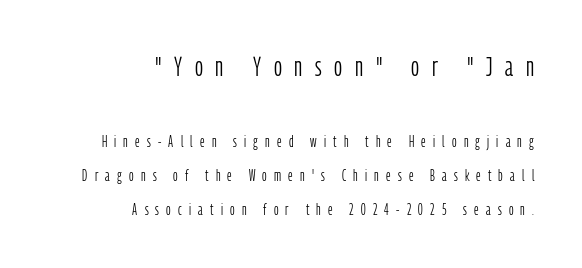
Q: Is the text bold? A: No.
Q: Is the text italic (slanted)? A: No, it is upright.
Q: Is the typeface a serif or a sans-serif typeface? A: Sans-serif.
Q: Is the text underlined? A: No.
Q: How is the paragraph aligned? A: Right-aligned.
Q: Is the spacing between letters normal or unusually wide? A: Unusually wide.
Q: Is the spacing between lines tight, normal or loose? A: Loose.
Q: Which block of text is set in a larger size, the first (top) or the second (bottom)? A: The first (top) one.
Q: Width (condensed, normal, or wide)? A: Condensed.
Q: Stroke contrast? A: Low.
Q: x-height? A: Medium.
Q: Monospaced? A: No.
